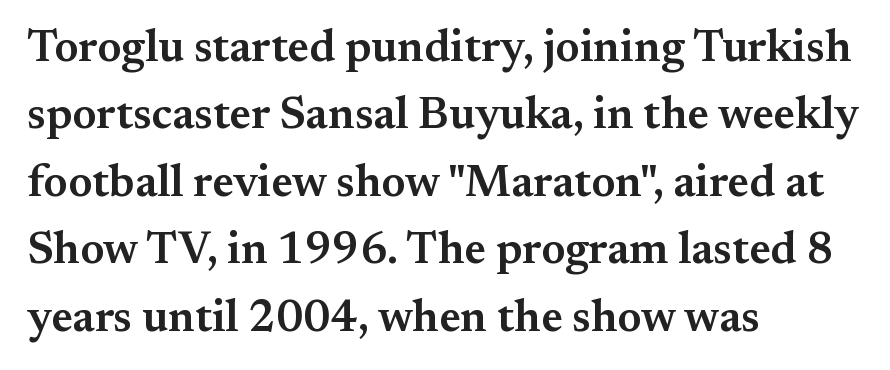
The image shows 45 px semibold serif type, upright; set left-aligned, normal line spacing (1.5x), normal letter spacing, not underlined; medium stroke contrast and a small x-height.
